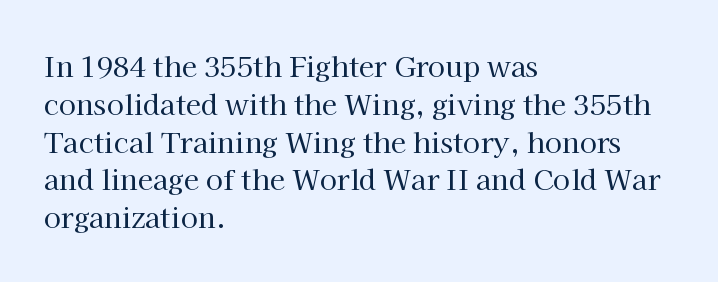
Q: Is the text bold? A: No.
Q: Is the text italic (slanted)? A: No, it is upright.
Q: Is the typeface a serif or a sans-serif typeface? A: Serif.
Q: Is the text underlined? A: No.
Q: How is the paragraph aligned? A: Left-aligned.
Q: Is the spacing between letters normal or unusually wide? A: Normal.
Q: Is the spacing between lines tight, normal or loose? A: Normal.
Q: Width (condensed, normal, or wide)? A: Normal.
Q: Stroke contrast? A: High.
Q: x-height? A: Medium.
Q: Monospaced? A: No.
